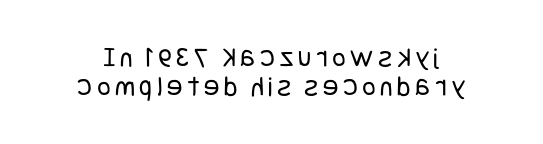
The image shows 29 px regular-weight, condensed sans-serif type, upright; set centered, tight line spacing (1.01x), not underlined; low stroke contrast and a large x-height.
